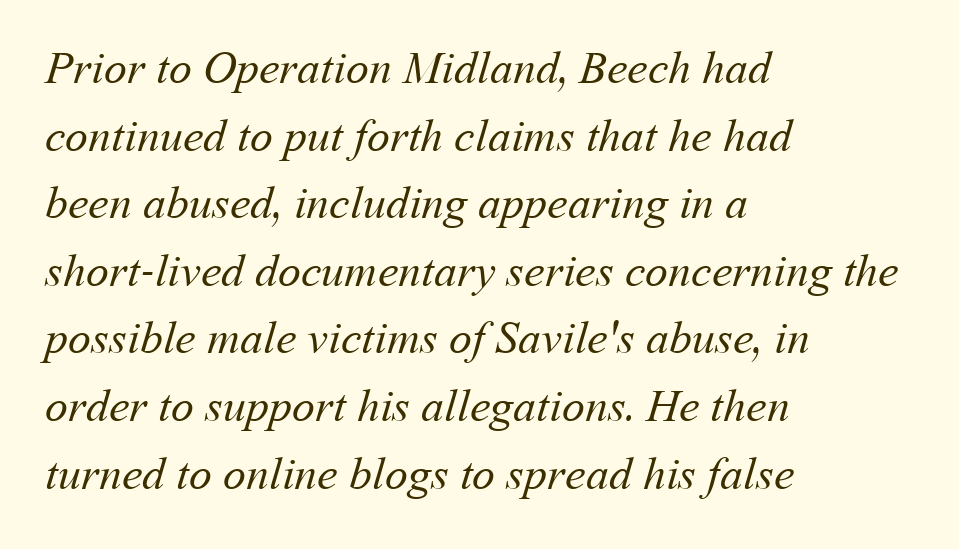
Q: Is the text bold? A: No.
Q: Is the text underlined? A: No.
Q: How is the paragraph aligned? A: Left-aligned.
Q: Is the spacing between letters normal or unusually wide? A: Normal.
Q: Is the spacing between lines tight, normal or loose? A: Normal.
Q: Width (condensed, normal, or wide)? A: Normal.
Q: Stroke contrast? A: Medium.
Q: x-height? A: Medium.
Q: Monospaced? A: No.
